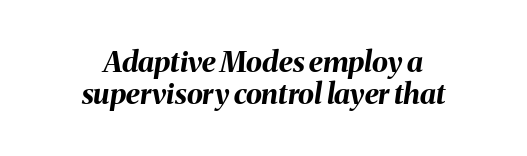
The leading is snug, giving the passage a crowded texture. Looks like regular typesetting: each glyph gets only the width it needs. Caption: bold face, heavy strokes. The specimen omits any rule beneath the text block's lines. The text carries the slant typical of an italic or oblique font. Spacing between characters is what you'd get straight out of the box.
